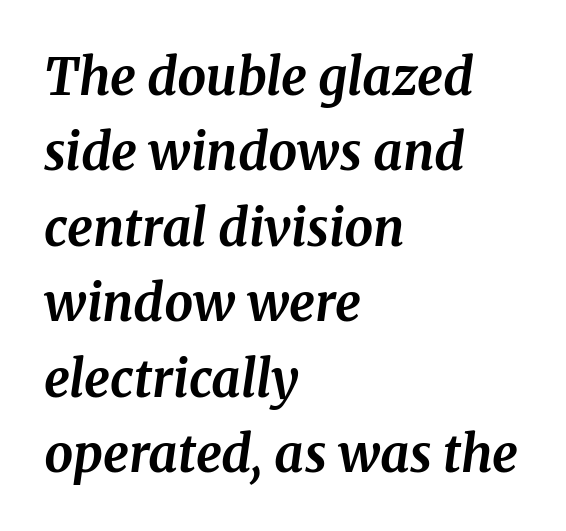
{"serif": "yes", "italic": "yes", "lean": "right", "slant_degrees": 8, "bold": "yes", "weight": "bold", "width": "normal", "stroke_contrast": "medium", "x_height": "medium", "monospaced": "no", "underline": "no", "align": "left", "line_spacing": "normal", "line_spacing_ratio": 1.48, "letter_spacing": "normal", "letter_spacing_em": 0.0, "glyph_px": 51}
